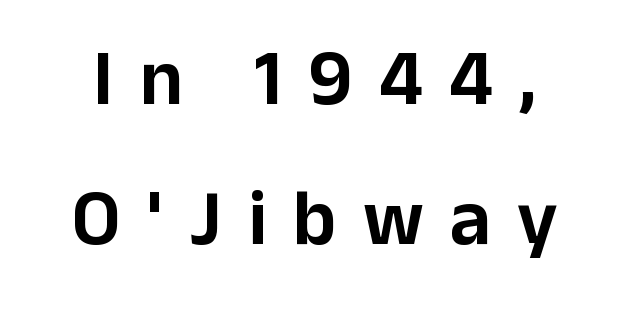
The image shows 79 px sans-serif type, upright; set line spacing 1.77x, unusually wide letter spacing (+0.33 em), not underlined; low stroke contrast and a medium x-height.
